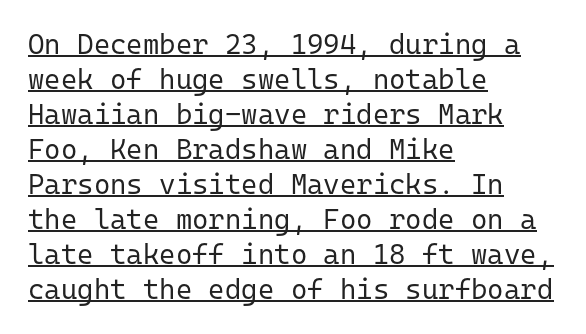
{"serif": "no", "italic": "no", "bold": "no", "weight": "regular", "width": "normal", "stroke_contrast": "low", "x_height": "medium", "monospaced": "yes", "underline": "yes", "align": "left", "line_spacing": "normal", "line_spacing_ratio": 1.25, "letter_spacing": "normal", "letter_spacing_em": 0.0, "glyph_px": 28}
